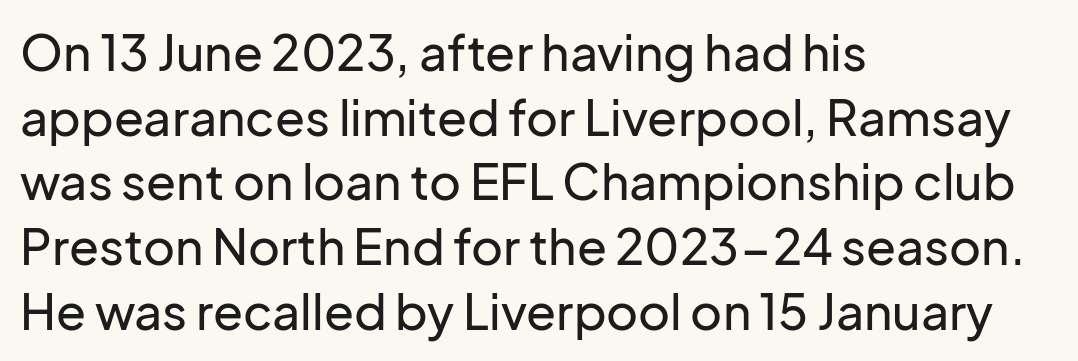
This sample uses an upright cut, with every glyph sitting square on the baseline. Vertical spacing — default. Observe the absence of serifs on each vertical stroke in this sample. The paragraph has a hard left edge and a soft right edge. A clean baseline with only descenders dipping below it. This rendering leaves character spacing at its baseline value.
